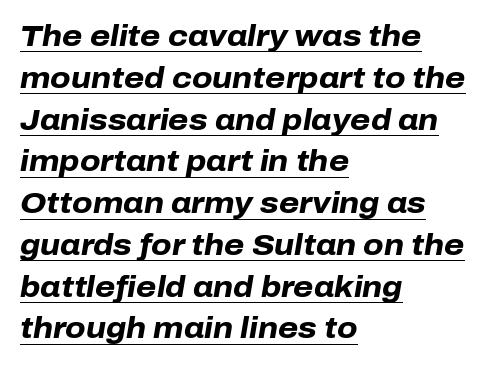
Q: Is the text bold? A: Yes.
Q: Is the text italic (slanted)? A: Yes, it leans right by about 10 degrees.
Q: Is the text underlined? A: Yes.
Q: How is the paragraph aligned? A: Left-aligned.
Q: Is the spacing between letters normal or unusually wide? A: Normal.
Q: Is the spacing between lines tight, normal or loose? A: Normal.
Q: Width (condensed, normal, or wide)? A: Normal.
Q: Stroke contrast? A: Low.
Q: x-height? A: Medium.
Q: Monospaced? A: No.
